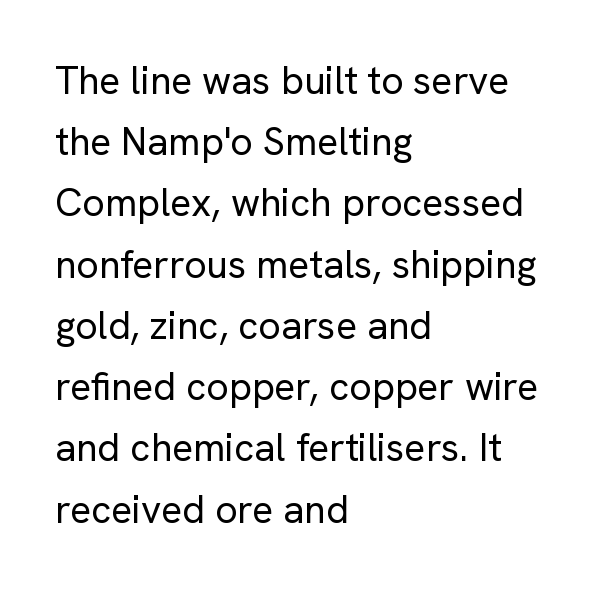
Q: Is the text bold? A: No.
Q: Is the text italic (slanted)? A: No, it is upright.
Q: Is the typeface a serif or a sans-serif typeface? A: Sans-serif.
Q: Is the text underlined? A: No.
Q: How is the paragraph aligned? A: Left-aligned.
Q: Is the spacing between letters normal or unusually wide? A: Normal.
Q: Is the spacing between lines tight, normal or loose? A: Normal.
Q: Width (condensed, normal, or wide)? A: Normal.
Q: Stroke contrast? A: Low.
Q: x-height? A: Medium.
Q: Monospaced? A: No.
